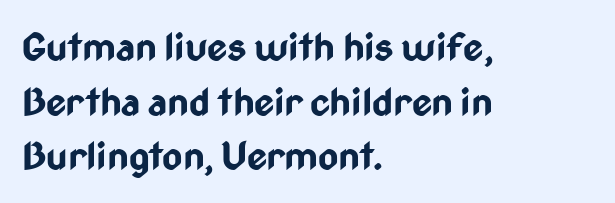
{"serif": "no", "italic": "no", "bold": "yes", "weight": "bold", "width": "condensed", "stroke_contrast": "low", "x_height": "medium", "monospaced": "no", "underline": "no", "align": "left", "line_spacing": "normal", "line_spacing_ratio": 1.4, "letter_spacing": "normal", "letter_spacing_em": 0.0, "glyph_px": 39}
